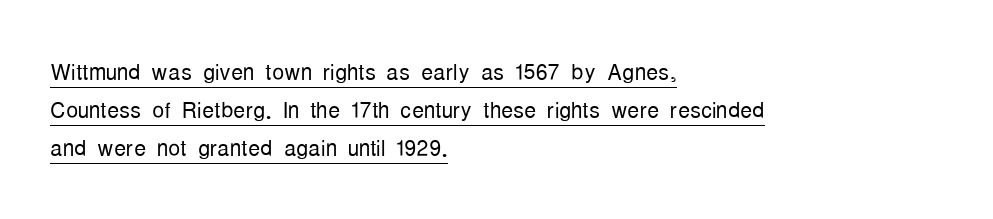
The image shows 30 px light, condensed sans-serif type, upright; set left-aligned, normal line spacing (1.27x), normal letter spacing, underlined; low stroke contrast and a medium x-height.
